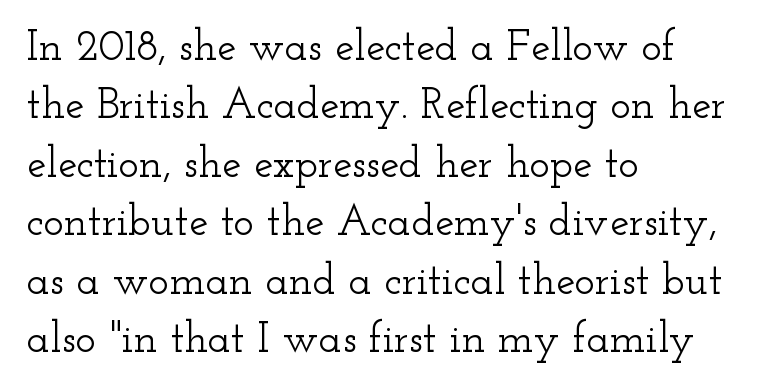
{"serif": "yes", "italic": "no", "width": "wide", "stroke_contrast": "low", "x_height": "small", "monospaced": "no", "underline": "no", "align": "left", "line_spacing": "normal", "line_spacing_ratio": 1.36, "letter_spacing": "normal", "letter_spacing_em": 0.0, "glyph_px": 43}
